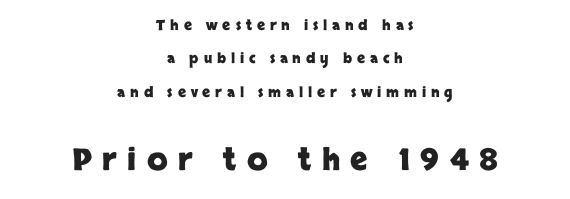
The image shows 30 px heavy sans-serif type, upright; set centered, loose line spacing (2.39x), unusually wide letter spacing (+0.35 em), not underlined; the second (bottom) block is 2.14x larger; low stroke contrast and a large x-height.
